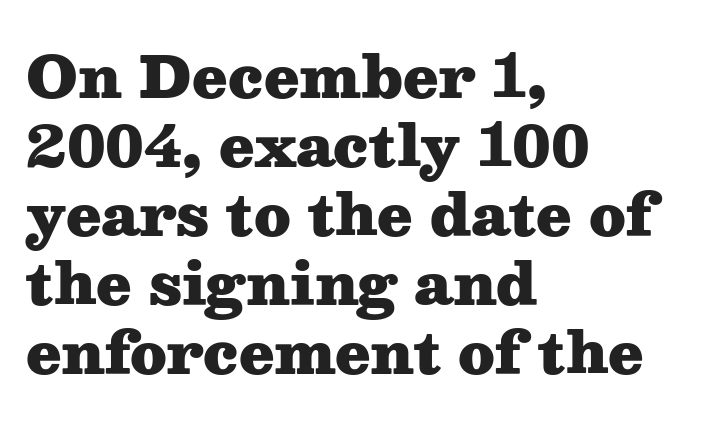
Q: Is the text bold? A: Yes.
Q: Is the text italic (slanted)? A: No, it is upright.
Q: Is the typeface a serif or a sans-serif typeface? A: Serif.
Q: Is the text underlined? A: No.
Q: How is the paragraph aligned? A: Left-aligned.
Q: Is the spacing between letters normal or unusually wide? A: Normal.
Q: Width (condensed, normal, or wide)? A: Wide.
Q: Stroke contrast? A: Medium.
Q: x-height? A: Medium.
Q: Monospaced? A: No.
